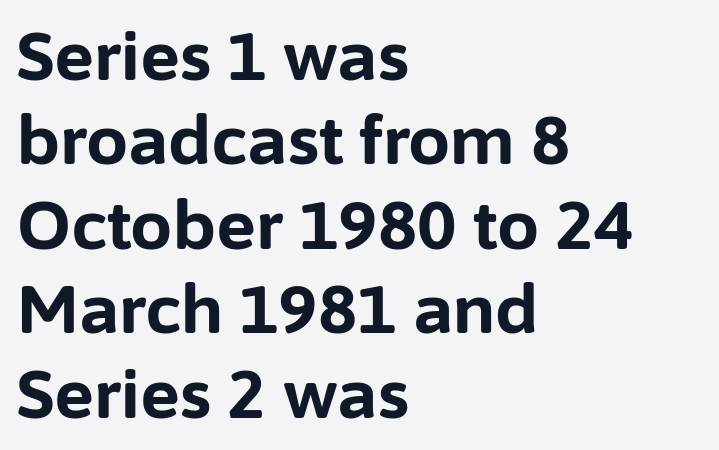
Rule under the text: the space is simply empty. The face used here is a sans, in the tradition of grotesques and geometrics. The paragraph shown leans on its left margin. This block has exactly the height ordinary leading produces.
